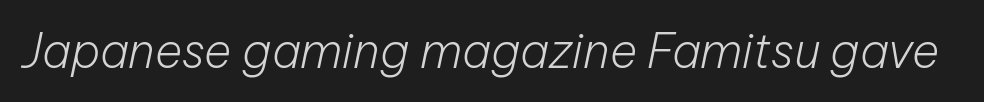
{"italic": "yes", "lean": "right", "slant_degrees": 12, "bold": "no", "weight": "light", "width": "normal", "stroke_contrast": "low", "x_height": "medium", "monospaced": "no", "underline": "no", "letter_spacing": "normal", "letter_spacing_em": 0.0, "glyph_px": 47}
